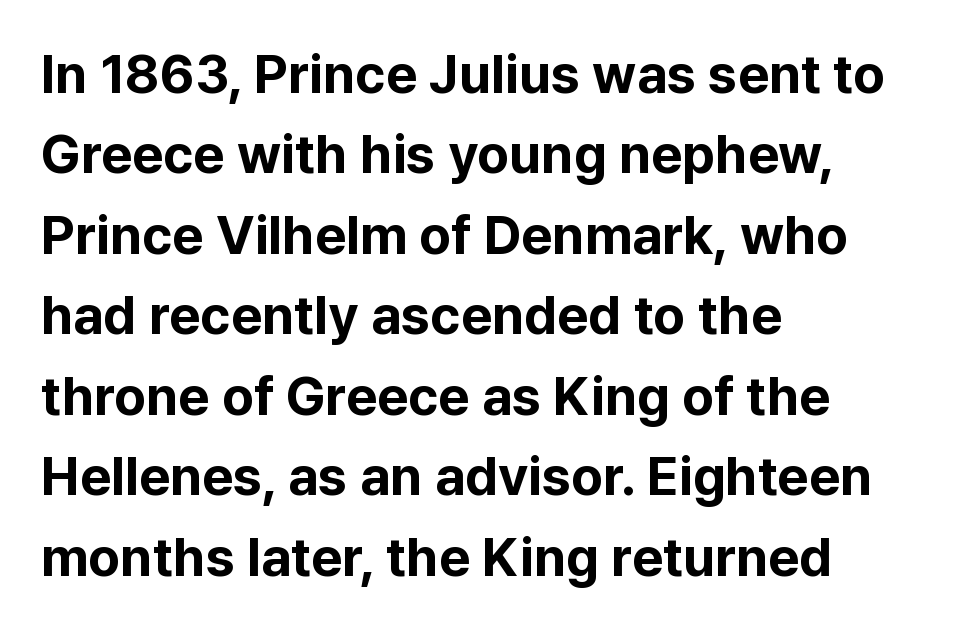
The image shows 54 px bold sans-serif type, upright; set left-aligned, normal line spacing (1.49x), normal letter spacing, not underlined; low stroke contrast and a medium x-height.
